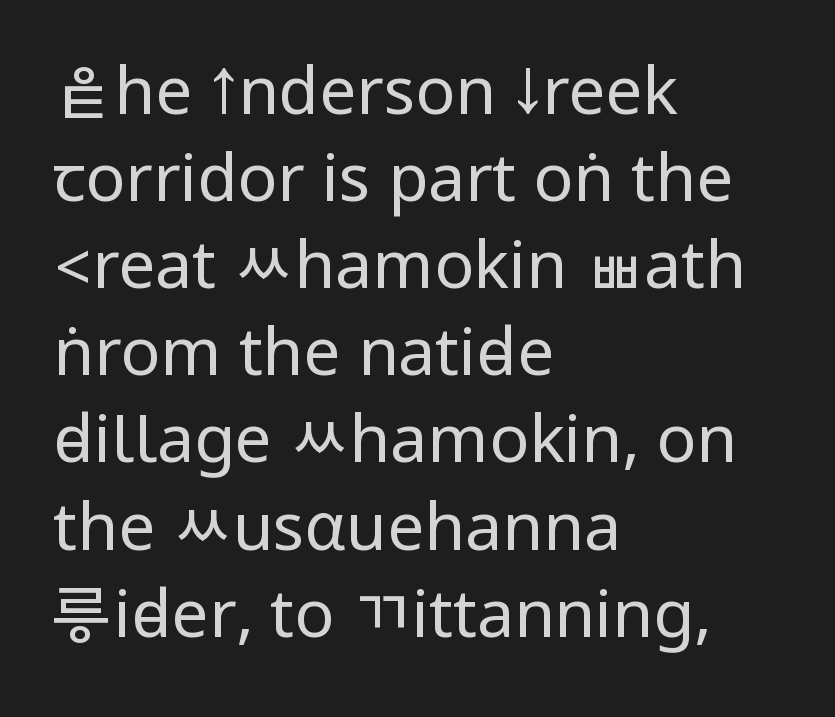
Q: Is the text bold? A: No.
Q: Is the text italic (slanted)? A: No, it is upright.
Q: Is the typeface a serif or a sans-serif typeface? A: Sans-serif.
Q: Is the text underlined? A: No.
Q: How is the paragraph aligned? A: Left-aligned.
Q: Is the spacing between letters normal or unusually wide? A: Normal.
Q: Is the spacing between lines tight, normal or loose? A: Normal.
Q: Width (condensed, normal, or wide)? A: Condensed.
Q: Stroke contrast? A: Low.
